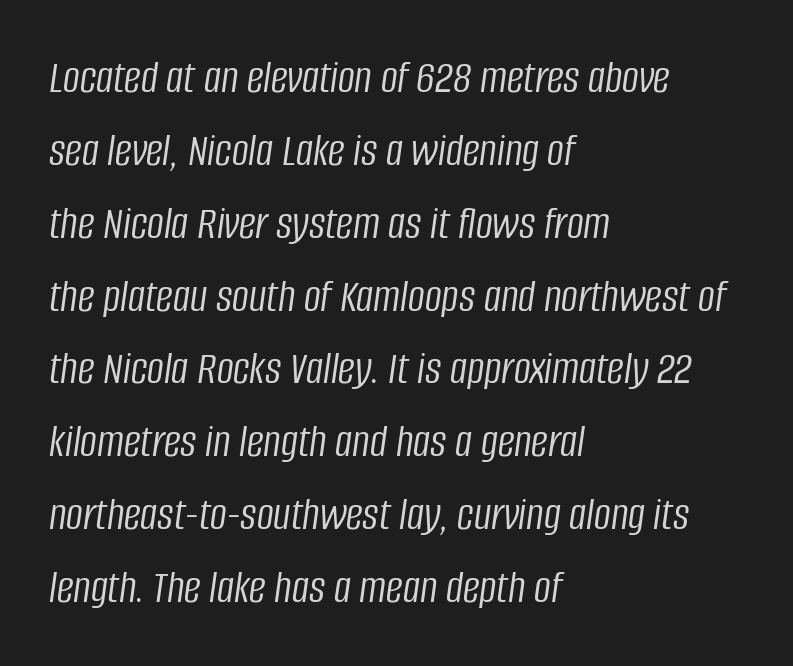
In CSS terms this would be text-align: left. Leading matches the norm, producing a regular column. The tracking reads as untouched default to a designer's eye. The face looks like a standard text weight, possibly lighter. The space beneath each line is pristine and unruled.
